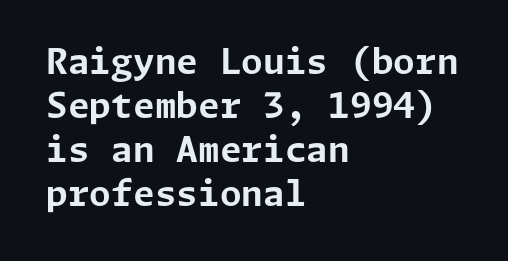
{"serif": "no", "italic": "no", "bold": "yes", "weight": "bold", "width": "normal", "stroke_contrast": "low", "x_height": "medium", "underline": "no", "align": "left", "line_spacing": "normal", "line_spacing_ratio": 1.26, "letter_spacing": "normal", "letter_spacing_em": 0.0, "glyph_px": 35}
